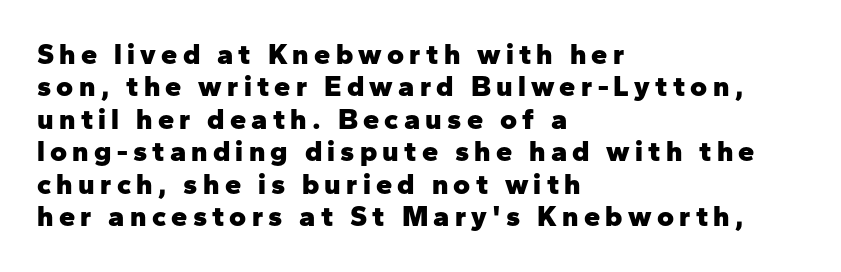
Q: Is the text bold? A: Yes.
Q: Is the text italic (slanted)? A: No, it is upright.
Q: Is the typeface a serif or a sans-serif typeface? A: Sans-serif.
Q: Is the text underlined? A: No.
Q: How is the paragraph aligned? A: Left-aligned.
Q: Is the spacing between lines tight, normal or loose? A: Tight.
Q: Width (condensed, normal, or wide)? A: Normal.
Q: Stroke contrast? A: Low.
Q: x-height? A: Medium.
Q: Monospaced? A: No.
